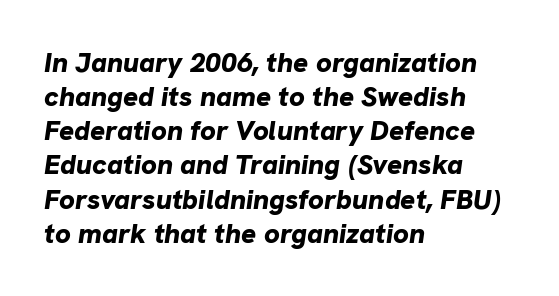
The image shows 28 px bold type, italic (leaning right); set left-aligned, line spacing 1.22x, normal letter spacing, not underlined; low stroke contrast and a medium x-height.
